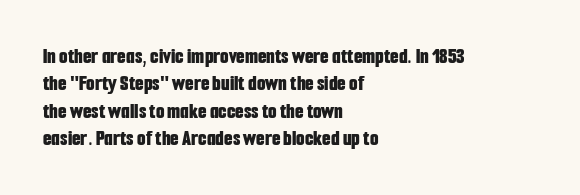
The image shows 22 px bold type, upright; set left-aligned, line spacing 1.24x, normal letter spacing, not underlined.
